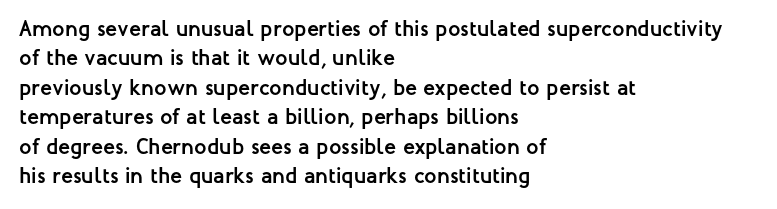
{"italic": "no", "bold": "yes", "underline": "no", "align": "left", "line_spacing": "normal", "line_spacing_ratio": 1.34, "letter_spacing": "normal", "letter_spacing_em": 0.0, "glyph_px": 22}
